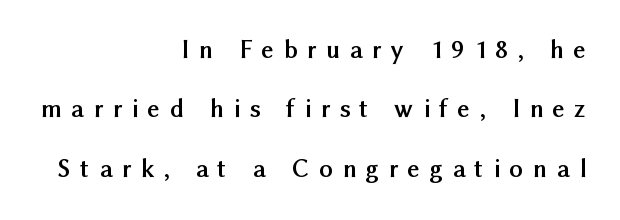
The image shows 26 px bold type, upright; set right-aligned, loose line spacing (2.28x), unusually wide letter spacing (+0.38 em), not underlined.
